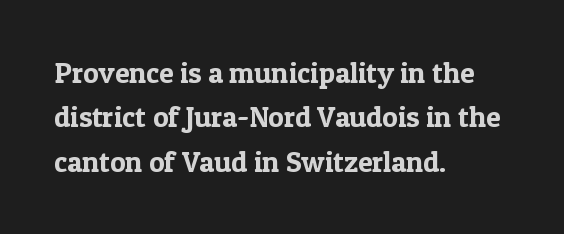
The image shows 29 px serif type, upright; set left-aligned, normal line spacing (1.53x), normal letter spacing, not underlined; a medium x-height.
